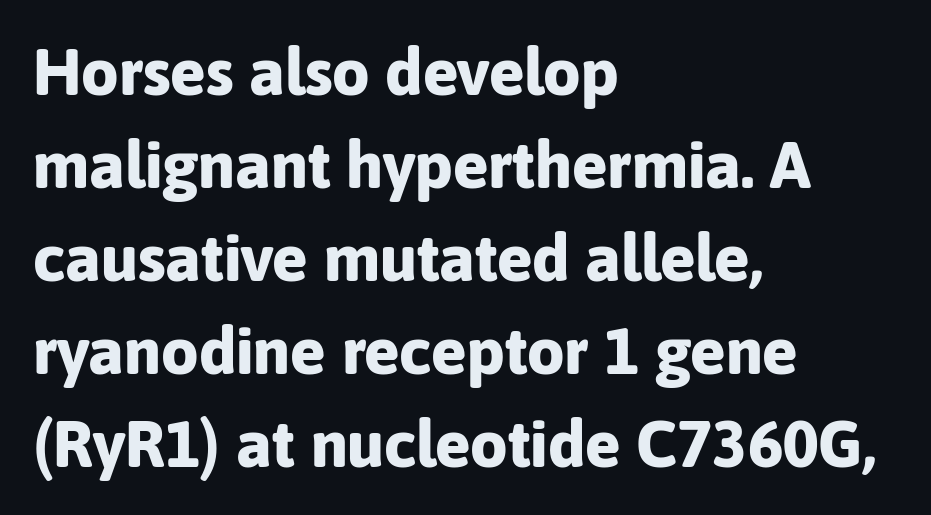
{"serif": "no", "italic": "no", "bold": "yes", "weight": "bold", "width": "normal", "stroke_contrast": "low", "x_height": "medium", "monospaced": "no", "underline": "no", "align": "left", "line_spacing": "normal", "line_spacing_ratio": 1.41, "letter_spacing": "normal", "letter_spacing_em": 0.0, "glyph_px": 66}
